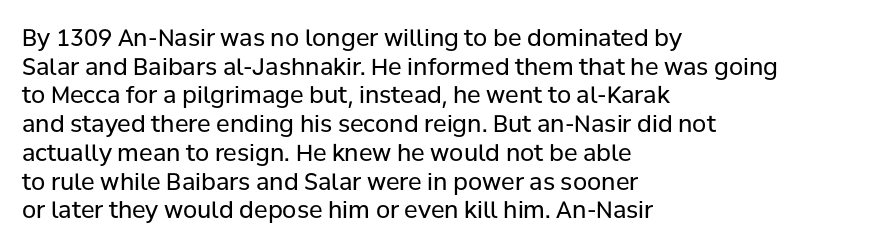
{"italic": "no", "bold": "no", "underline": "no", "align": "left", "line_spacing": "normal", "line_spacing_ratio": 1.25, "letter_spacing": "normal", "letter_spacing_em": 0.0, "glyph_px": 23}
